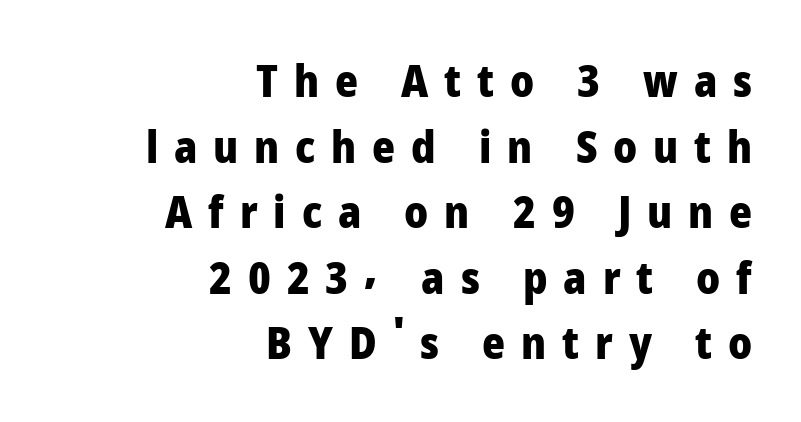
Q: Is the text bold? A: Yes.
Q: Is the text italic (slanted)? A: No, it is upright.
Q: Is the typeface a serif or a sans-serif typeface? A: Sans-serif.
Q: Is the text underlined? A: No.
Q: How is the paragraph aligned? A: Right-aligned.
Q: Is the spacing between letters normal or unusually wide? A: Unusually wide.
Q: Is the spacing between lines tight, normal or loose? A: Normal.
Q: Width (condensed, normal, or wide)? A: Normal.
Q: Stroke contrast? A: Low.
Q: x-height? A: Medium.
Q: Monospaced? A: No.
